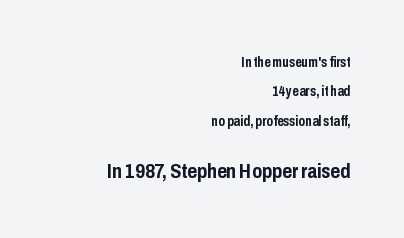
Letters rest on an invisible, unmarked baseline. Students, note that the glyphs here touch the page at normal intervals. Whoever set this made the second block the dominant, larger element. What's the leading like? Stretched, with rows far apart.
